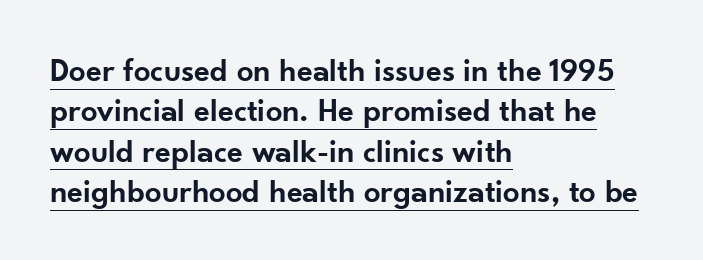
The image shows 33 px semibold sans-serif type, upright; set left-aligned, line spacing 1.22x, normal letter spacing, underlined; low stroke contrast and a small x-height.
